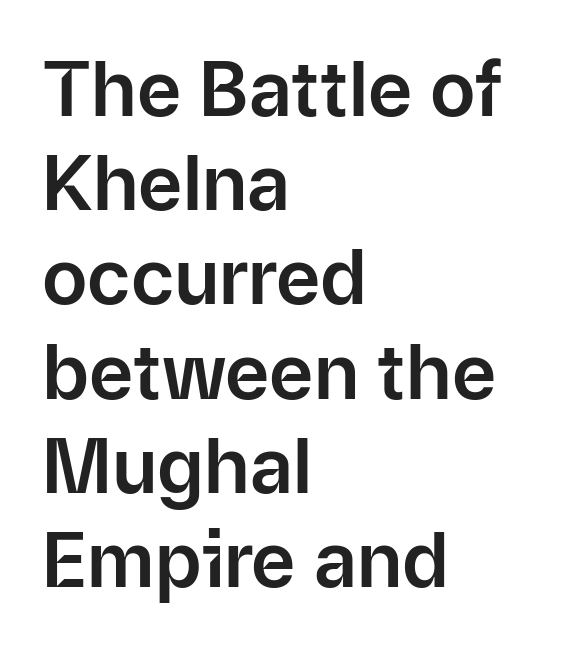
The image shows 76 px sans-serif type, upright; set left-aligned, line spacing 1.24x, normal letter spacing, not underlined; low stroke contrast and a medium x-height.
